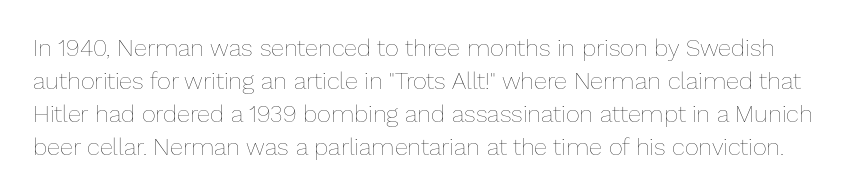
Observe the ordinary spacing: letters are neighbours, not strangers. The typeface has the unassuming heft of standard copy or less. The words here are not underlined. This is roman type, the default non-slanted kind. Notice how descenders clear the ascenders below comfortably — that's standard leading.
